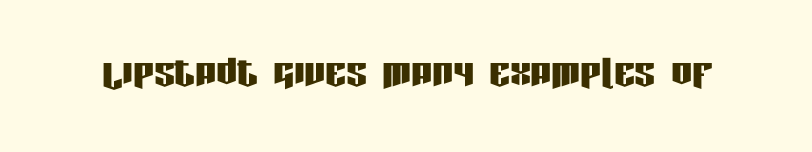
Q: Is the text italic (slanted)? A: No, it is upright.
Q: Is the typeface a serif or a sans-serif typeface? A: Sans-serif.
Q: Is the text underlined? A: No.
Q: Is the spacing between letters normal or unusually wide? A: Normal.
Q: Width (condensed, normal, or wide)? A: Condensed.
Q: Stroke contrast? A: Low.
Q: x-height? A: Large.
Q: Monospaced? A: No.
